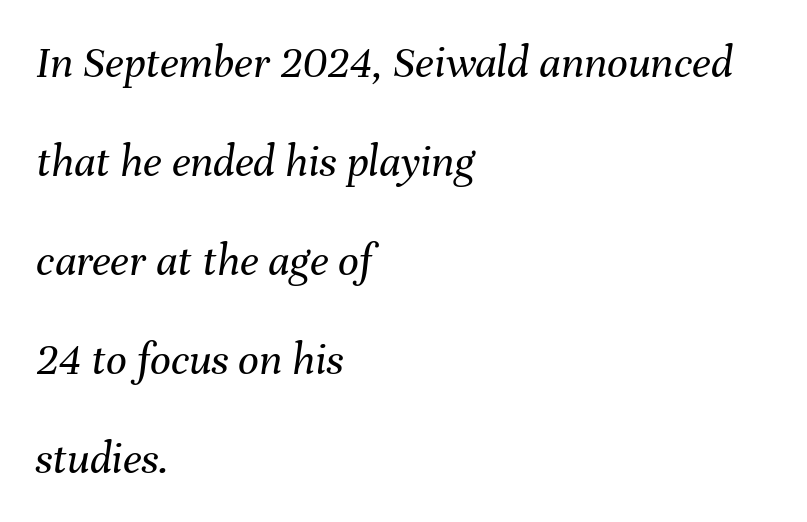
{"italic": "yes", "lean": "right", "slant_degrees": 8, "bold": "no", "weight": "regular", "width": "normal", "stroke_contrast": "medium", "x_height": "medium", "monospaced": "no", "underline": "no", "align": "left", "line_spacing": "loose", "line_spacing_ratio": 2.15, "letter_spacing": "normal", "letter_spacing_em": 0.0, "glyph_px": 46}
